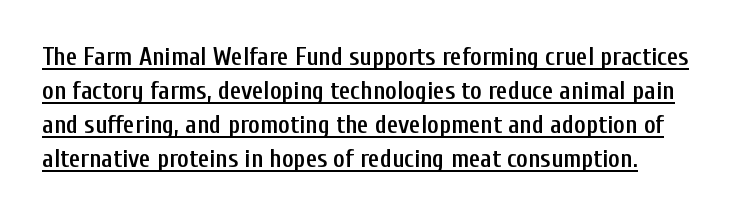
{"italic": "no", "bold": "semi", "underline": "yes", "align": "left", "line_spacing": "normal", "line_spacing_ratio": 1.36, "letter_spacing": "normal", "letter_spacing_em": 0.0, "glyph_px": 25}
